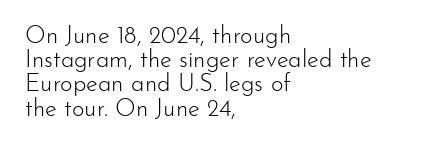
Q: Is the text bold? A: No.
Q: Is the text italic (slanted)? A: No, it is upright.
Q: Is the text underlined? A: No.
Q: How is the paragraph aligned? A: Left-aligned.
Q: Is the spacing between letters normal or unusually wide? A: Normal.
Q: Is the spacing between lines tight, normal or loose? A: Tight.
